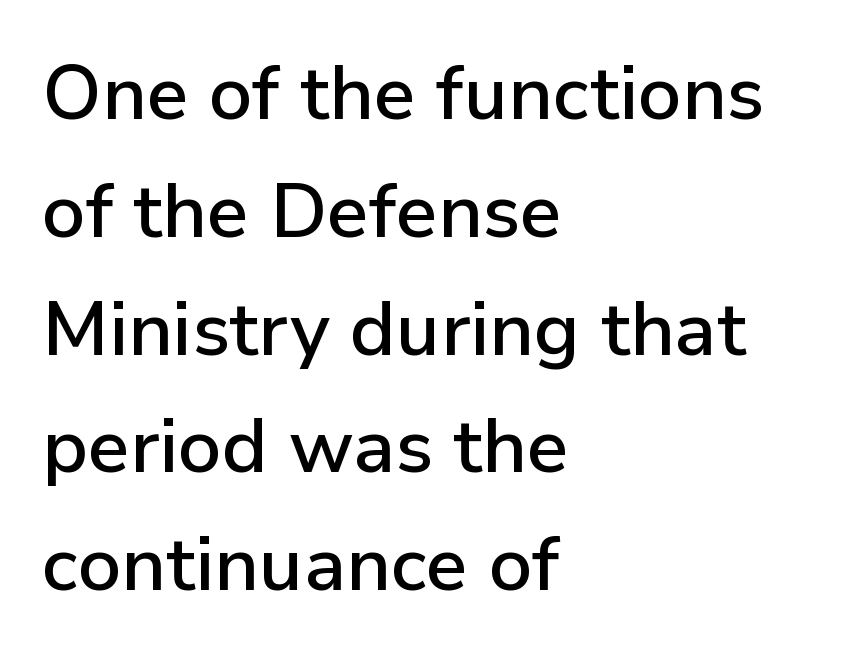
How would I describe the line gaps? Plain and ordinary. These lines stack with their left ends in a neat column. Examine the stroke ends and you'll find no serifs. How are the letters spaced? Ordinarily, with no added tracking. Italic? Not at all — the glyphs are vertical.
